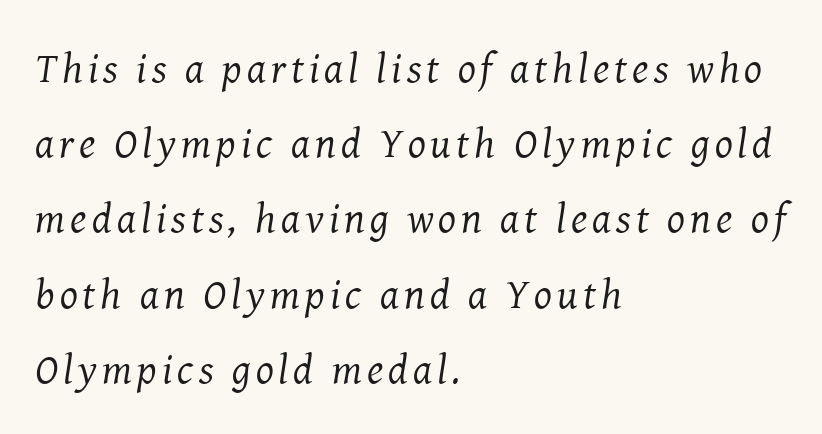
Casual observation: everything's shoved over to the left. The axis of the letterforms is tilted away from vertical. Bold? No — there's no thickening of the strokes. Think of a printed novel: that variable character pitch is what you see here.
